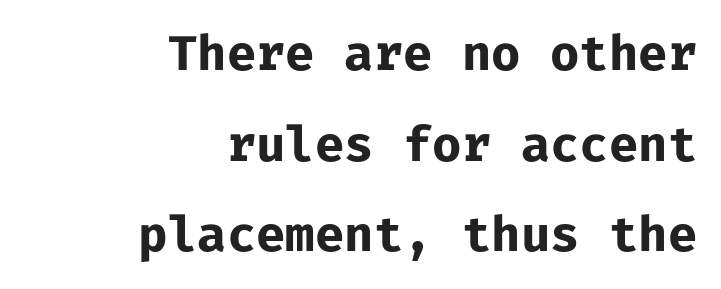
The image shows 49 px bold sans-serif type, upright, monospaced; set right-aligned, line spacing 1.85x, normal letter spacing, not underlined; low stroke contrast and a medium x-height.
